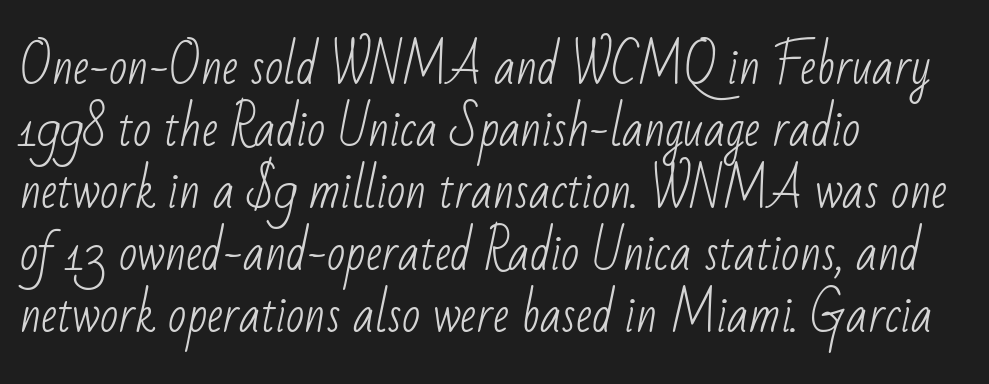
The image shows 48 px light, condensed sans-serif type; set left-aligned, normal line spacing (1.29x), normal letter spacing, not underlined; low stroke contrast and a small x-height.
